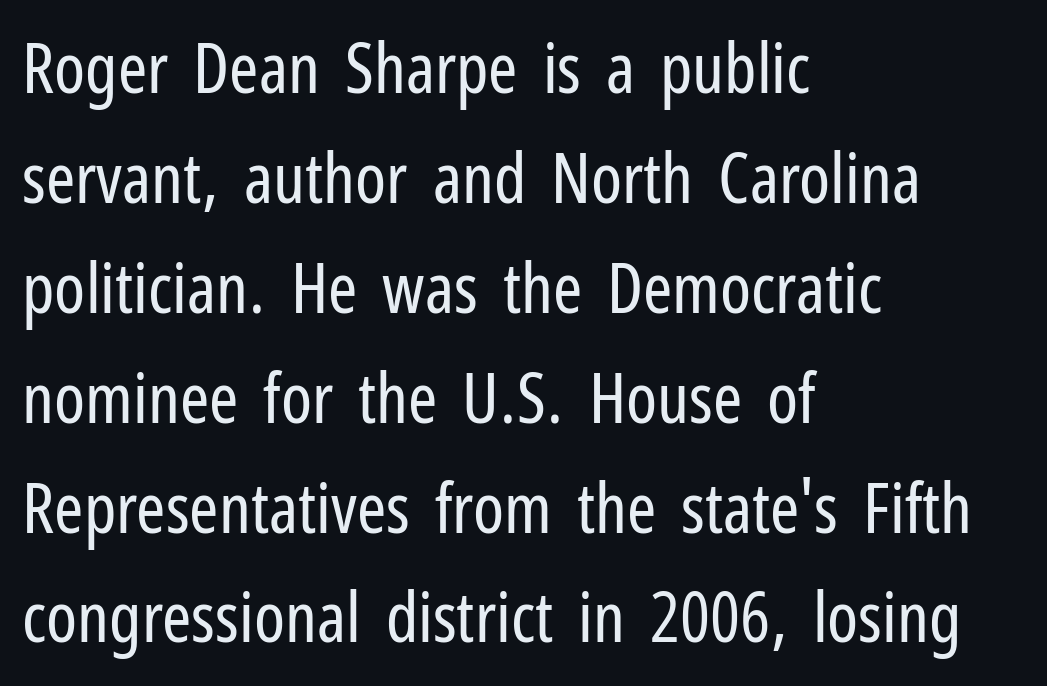
Q: Is the text bold? A: No.
Q: Is the text italic (slanted)? A: No, it is upright.
Q: Is the typeface a serif or a sans-serif typeface? A: Sans-serif.
Q: Is the text underlined? A: No.
Q: How is the paragraph aligned? A: Left-aligned.
Q: Is the spacing between letters normal or unusually wide? A: Normal.
Q: Is the spacing between lines tight, normal or loose? A: Normal.
Q: Width (condensed, normal, or wide)? A: Condensed.
Q: Stroke contrast? A: Low.
Q: x-height? A: Medium.
Q: Monospaced? A: No.
